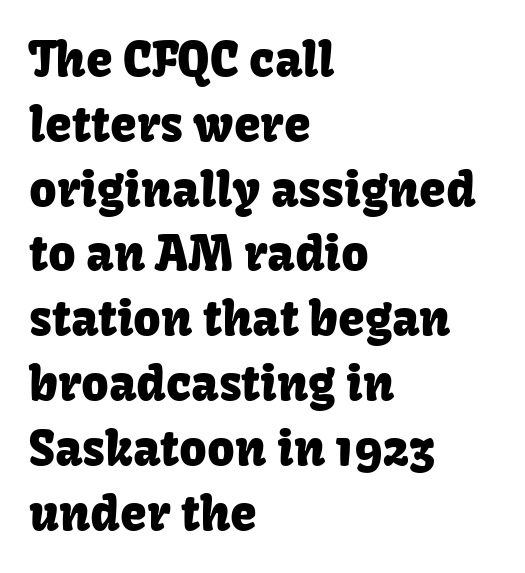
Q: Is the text italic (slanted)? A: No, it is upright.
Q: Is the typeface a serif or a sans-serif typeface? A: Sans-serif.
Q: Is the text underlined? A: No.
Q: How is the paragraph aligned? A: Left-aligned.
Q: Is the spacing between letters normal or unusually wide? A: Normal.
Q: Is the spacing between lines tight, normal or loose? A: Normal.
Q: Width (condensed, normal, or wide)? A: Normal.
Q: Stroke contrast? A: Low.
Q: x-height? A: Medium.
Q: Monospaced? A: No.
